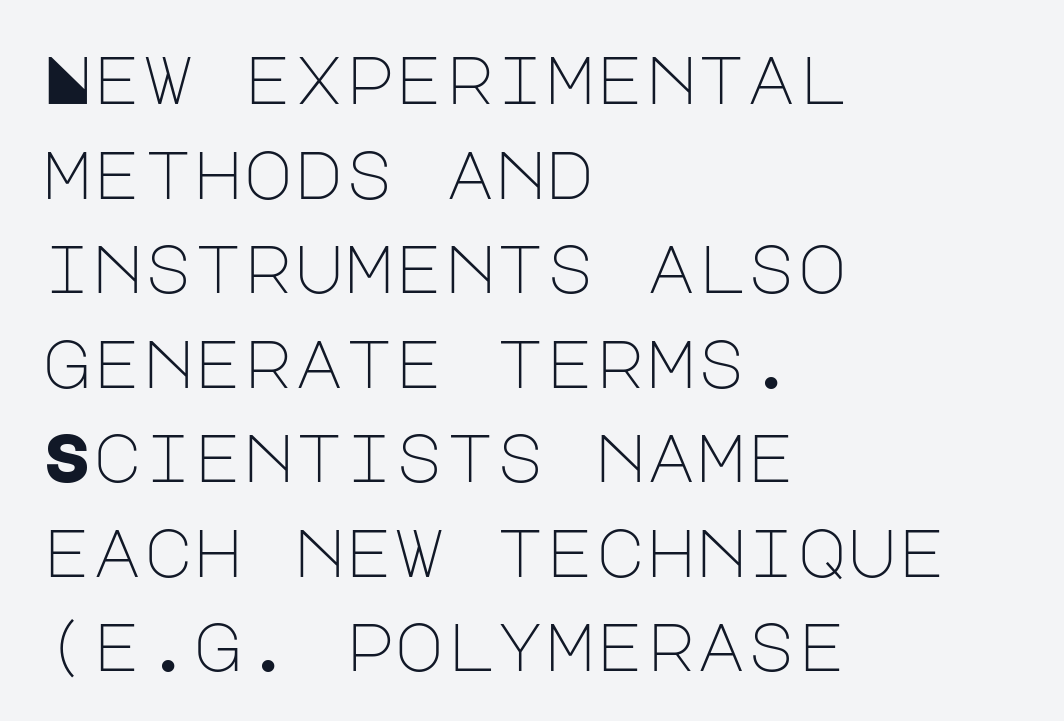
{"serif": "no", "italic": "no", "bold": "no", "weight": "light", "width": "normal", "stroke_contrast": "low", "x_height": "large", "underline": "no", "align": "left", "line_spacing": "normal", "line_spacing_ratio": 1.39, "letter_spacing": "normal", "letter_spacing_em": 0.0, "glyph_px": 68}
